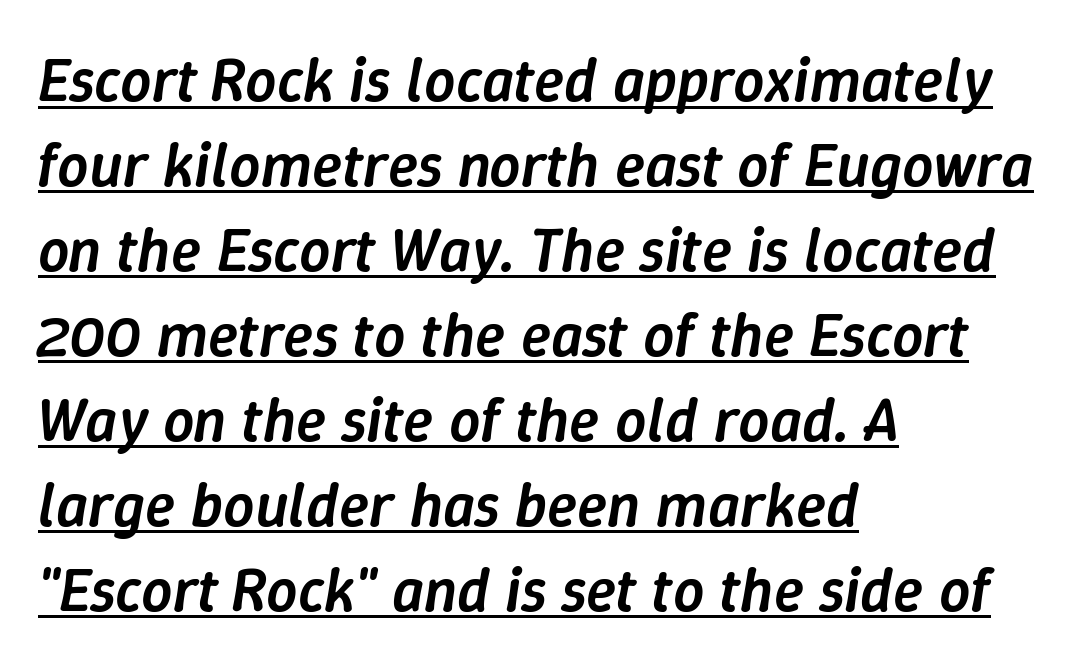
You could not count columns in this text — the font is proportionally spaced. You could call the tracking neutral — neither tight nor loose. Layout note: lines flush left. The rendering uses the underline text-decoration.
